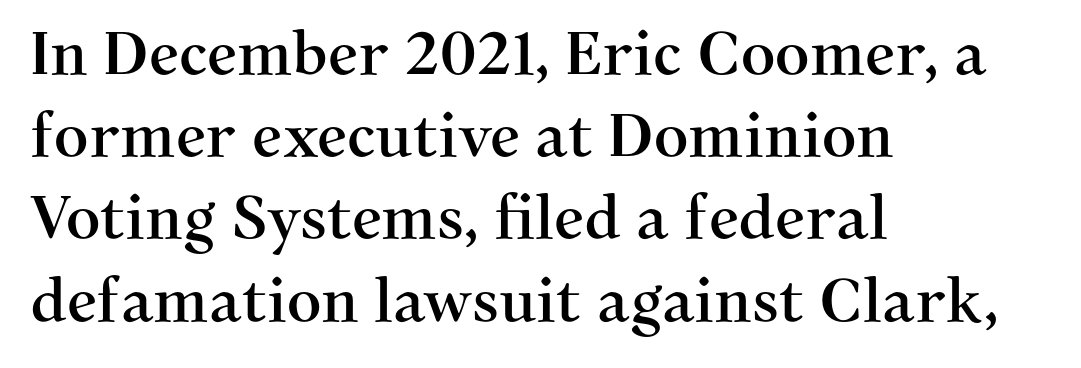
Each new line begins a customary step beneath the previous one. Is there any slant? The stems are plumb. Note the varied advance widths — an 'i' is clearly narrower than an 'm'. This sample uses a serif face. The line texture is even and compact thanks to regular tracking.
